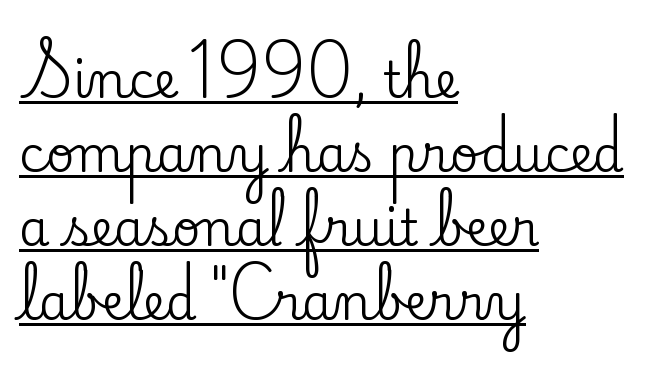
{"serif": "yes", "italic": "no", "width": "normal", "stroke_contrast": "low", "x_height": "small", "monospaced": "no", "underline": "yes", "align": "left", "line_spacing": "normal", "line_spacing_ratio": 1.51, "letter_spacing": "normal", "letter_spacing_em": 0.0, "glyph_px": 49}
